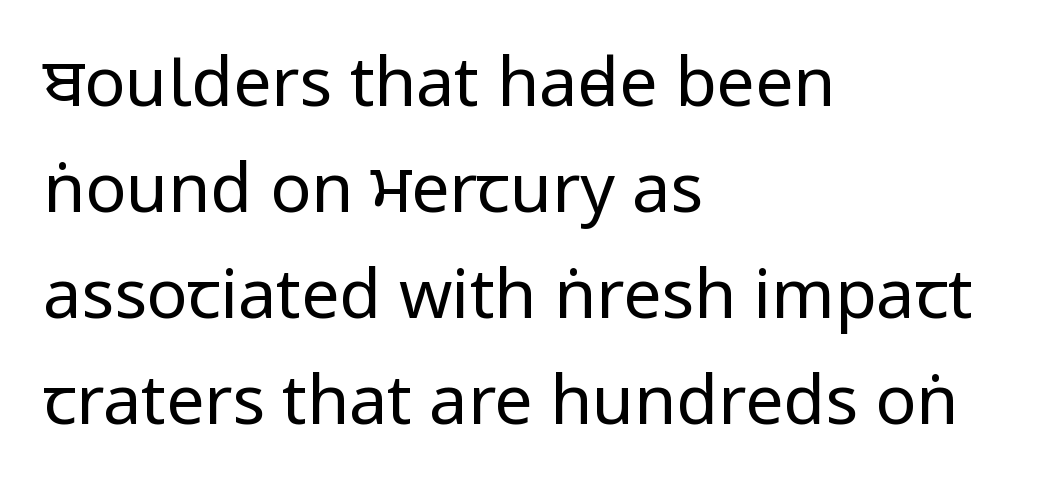
{"serif": "no", "italic": "no", "bold": "no", "weight": "regular", "width": "condensed", "stroke_contrast": "low", "underline": "no", "align": "left", "line_spacing": "normal", "line_spacing_ratio": 1.56, "letter_spacing": "normal", "letter_spacing_em": 0.0, "glyph_px": 68}
